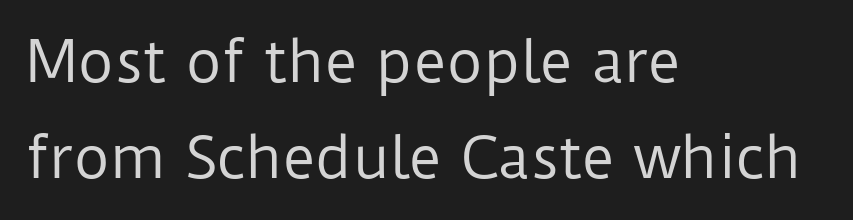
{"serif": "no", "italic": "no", "bold": "no", "weight": "regular", "width": "normal", "stroke_contrast": "low", "x_height": "medium", "monospaced": "no", "underline": "no", "align": "left", "line_spacing_ratio": 1.72, "letter_spacing": "normal", "letter_spacing_em": 0.0, "glyph_px": 56}
